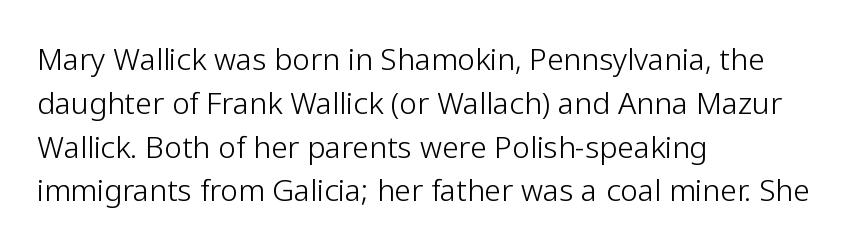
Q: Is the text bold? A: No.
Q: Is the text italic (slanted)? A: No, it is upright.
Q: Is the typeface a serif or a sans-serif typeface? A: Sans-serif.
Q: Is the text underlined? A: No.
Q: How is the paragraph aligned? A: Left-aligned.
Q: Is the spacing between letters normal or unusually wide? A: Normal.
Q: Is the spacing between lines tight, normal or loose? A: Normal.
Q: Width (condensed, normal, or wide)? A: Normal.
Q: Stroke contrast? A: Low.
Q: x-height? A: Medium.
Q: Monospaced? A: No.
